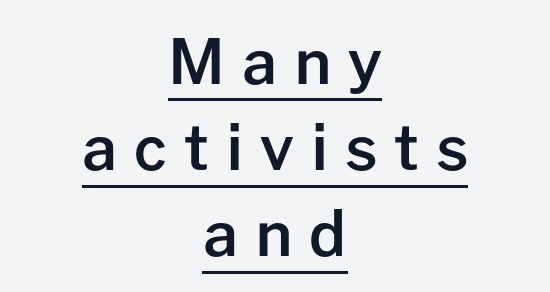
The image shows 62 px semibold sans-serif type, upright; set centered, normal line spacing (1.39x), unusually wide letter spacing (+0.27 em), underlined; low stroke contrast and a medium x-height.
